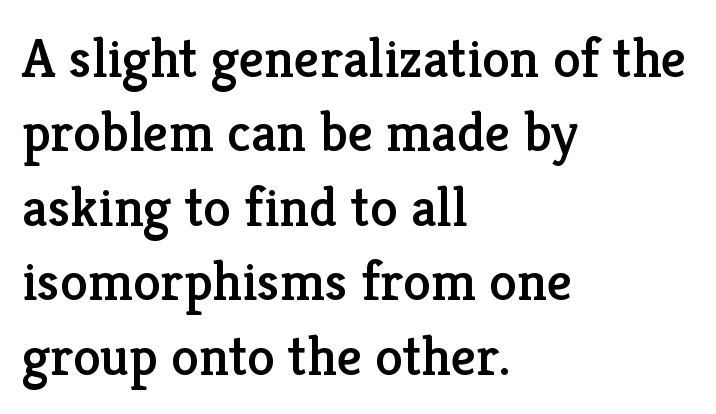
{"serif": "yes", "italic": "no", "width": "normal", "stroke_contrast": "low", "x_height": "medium", "monospaced": "no", "underline": "no", "align": "left", "line_spacing": "normal", "line_spacing_ratio": 1.33, "letter_spacing": "normal", "letter_spacing_em": 0.0, "glyph_px": 56}
